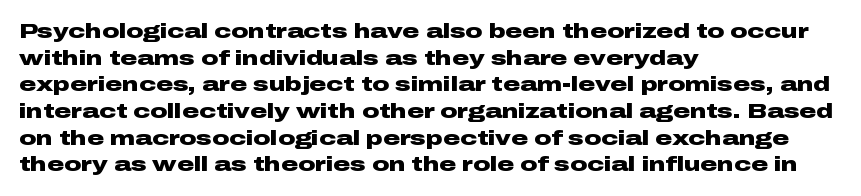
The image shows 21 px bold type, upright; set left-aligned, normal line spacing (1.27x), normal letter spacing, not underlined.
